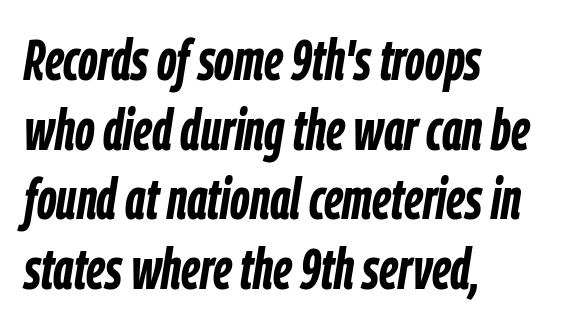
Q: Is the text bold? A: Yes.
Q: Is the text italic (slanted)? A: Yes, it leans right by about 9 degrees.
Q: Is the text underlined? A: No.
Q: How is the paragraph aligned? A: Left-aligned.
Q: Is the spacing between letters normal or unusually wide? A: Normal.
Q: Width (condensed, normal, or wide)? A: Condensed.
Q: Stroke contrast? A: Low.
Q: x-height? A: Medium.
Q: Monospaced? A: No.
